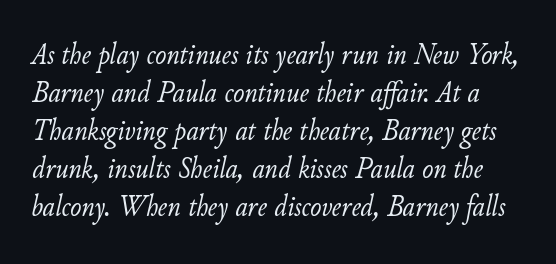
The image shows 30 px light type, italic (leaning right); set normal line spacing (1.27x), normal letter spacing, not underlined; low stroke contrast and a small x-height.
